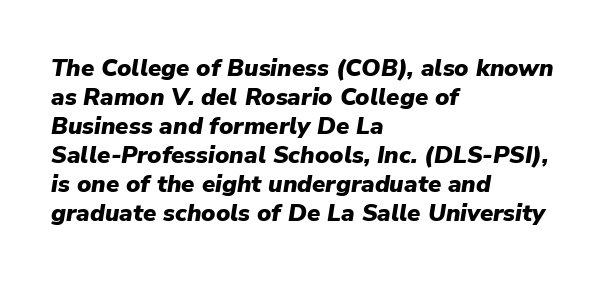
{"italic": "yes", "lean": "right", "slant_degrees": 9, "bold": "yes", "underline": "no", "align": "left", "line_spacing_ratio": 1.21, "letter_spacing": "normal", "letter_spacing_em": 0.0, "glyph_px": 24}
